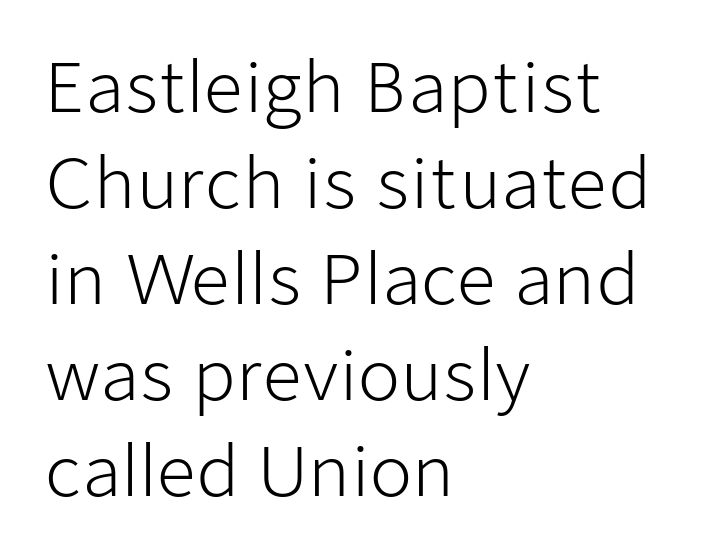
Short and long lines alike share a common starting point at left. Words float on clear page, feet unadorned. Reading down the column, the eye jumps a familiar distance to each next line. The letters stand straight up with perfectly vertical stems. Nothing heavy about these letters — not bold at all.
